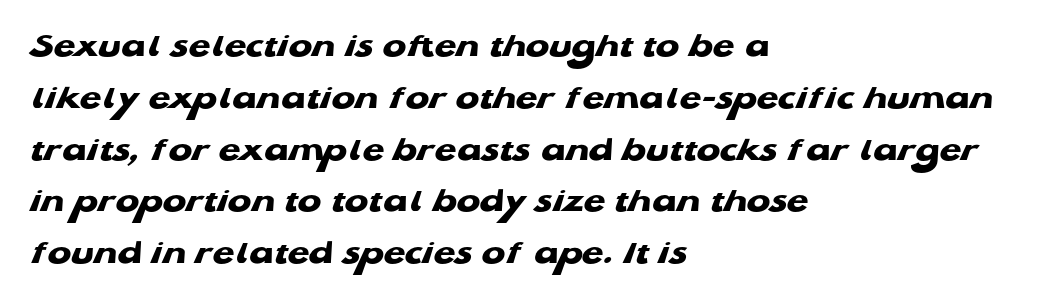
Descenders hang freely into open space. The ragged edge is on the right, which tells us the setting is flush left. The type family on display is of the sans-serif kind. Think of a printed novel: that variable character pitch is what you see here. Does the weight exceed regular? Yes, all the way to bold.
